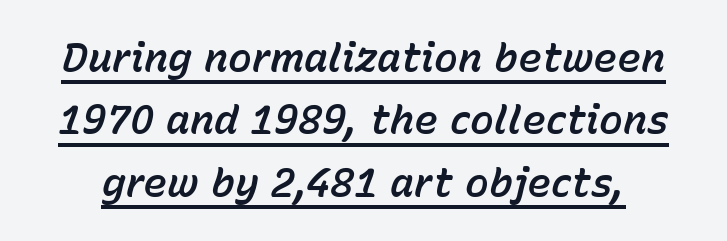
Baseline-to-baseline distance is the conventional proportion of letter height. A typesetter would call this zero additional tracking. Do the characters align in a grid? No, the font is proportional. Is the type slanted? Yes — the strokes lean at a clear angle. Somebody hit Ctrl+U on this one — the words are underlined.
